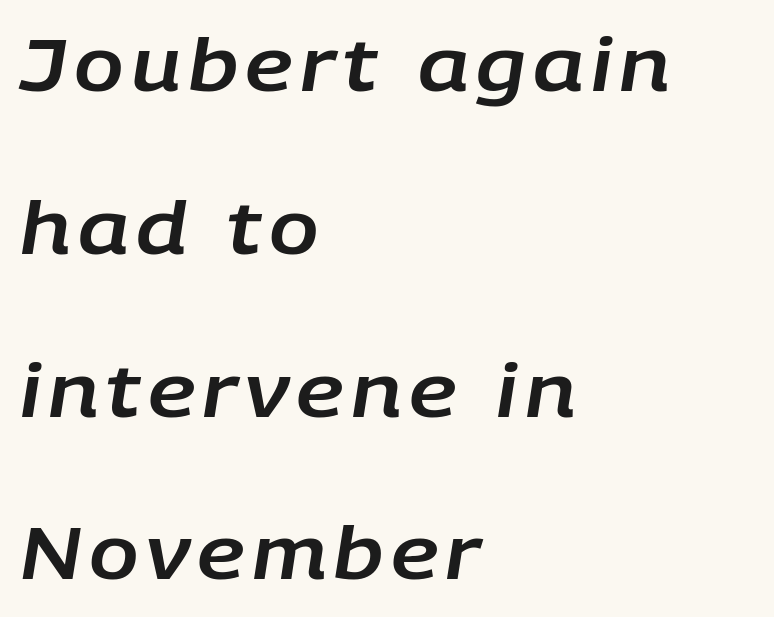
{"italic": "yes", "lean": "right", "slant_degrees": 9, "width": "normal", "stroke_contrast": "low", "x_height": "large", "monospaced": "no", "underline": "no", "align": "left", "line_spacing": "loose", "line_spacing_ratio": 2.23, "glyph_px": 73}
